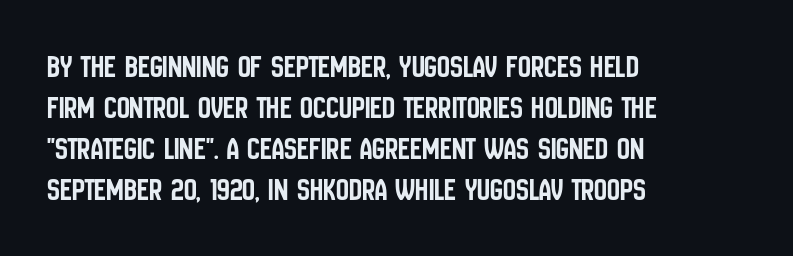
The setting favours the left margin, as ordinary paragraphs usually do. Nobody drew a line under any word here. This sample keeps an unexceptional amount of space between lines. This is roman type, the default non-slanted kind.
